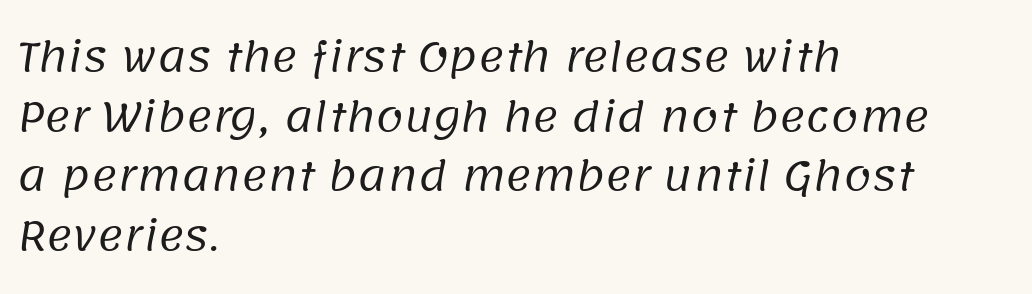
Q: Is the text bold? A: No.
Q: Is the typeface a serif or a sans-serif typeface? A: Sans-serif.
Q: Is the text underlined? A: No.
Q: How is the paragraph aligned? A: Left-aligned.
Q: Is the spacing between letters normal or unusually wide? A: Normal.
Q: Is the spacing between lines tight, normal or loose? A: Normal.
Q: Width (condensed, normal, or wide)? A: Normal.
Q: Stroke contrast? A: Low.
Q: x-height? A: Large.
Q: Monospaced? A: No.
